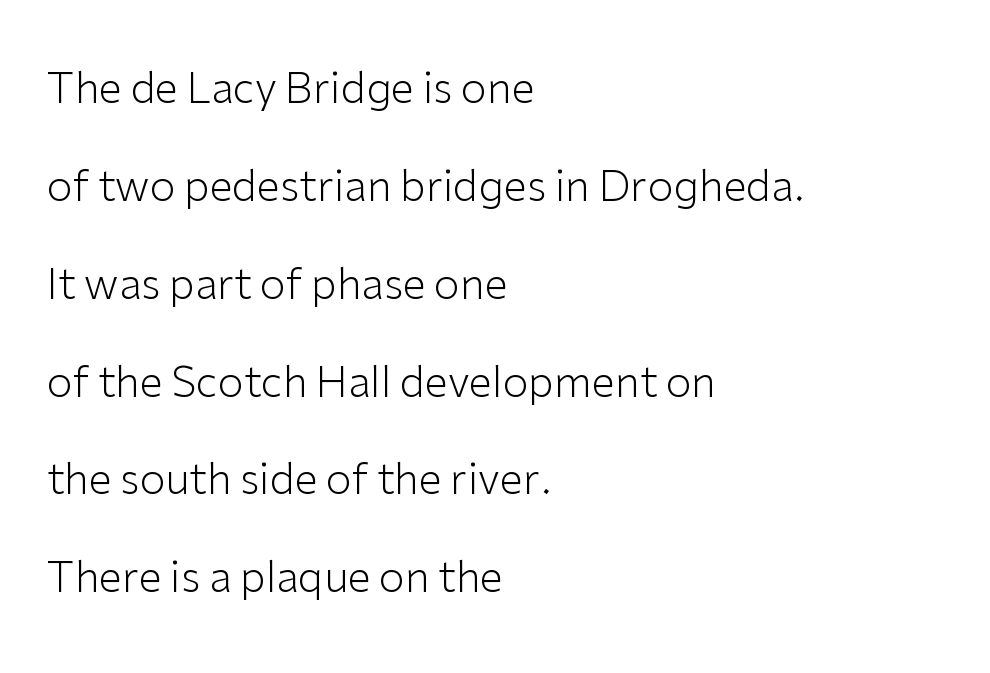
Q: Is the text bold? A: No.
Q: Is the text italic (slanted)? A: No, it is upright.
Q: Is the typeface a serif or a sans-serif typeface? A: Sans-serif.
Q: Is the text underlined? A: No.
Q: How is the paragraph aligned? A: Left-aligned.
Q: Is the spacing between letters normal or unusually wide? A: Normal.
Q: Is the spacing between lines tight, normal or loose? A: Loose.
Q: Width (condensed, normal, or wide)? A: Normal.
Q: Stroke contrast? A: Low.
Q: x-height? A: Medium.
Q: Monospaced? A: No.
